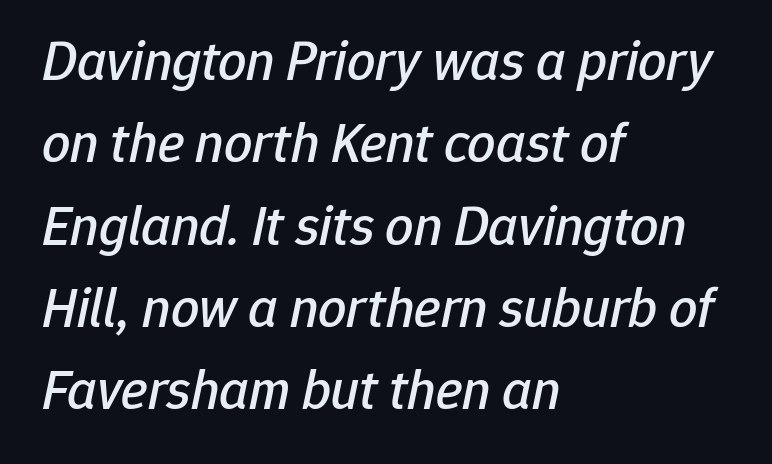
{"italic": "yes", "lean": "right", "slant_degrees": 12, "width": "normal", "stroke_contrast": "low", "x_height": "medium", "monospaced": "no", "underline": "no", "align": "left", "line_spacing": "normal", "line_spacing_ratio": 1.47, "letter_spacing": "normal", "letter_spacing_em": 0.0, "glyph_px": 56}
